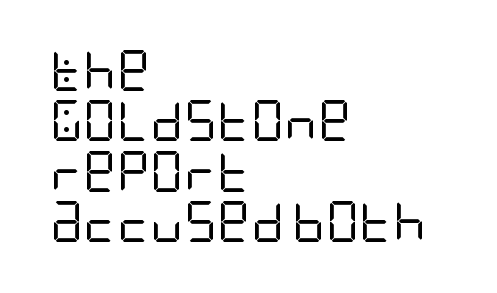
{"serif": "no", "italic": "no", "bold": "no", "weight": "regular", "width": "condensed", "stroke_contrast": "low", "x_height": "large", "underline": "no", "align": "left", "line_spacing_ratio": 1.23, "letter_spacing": "normal", "letter_spacing_em": 0.0, "glyph_px": 41}
